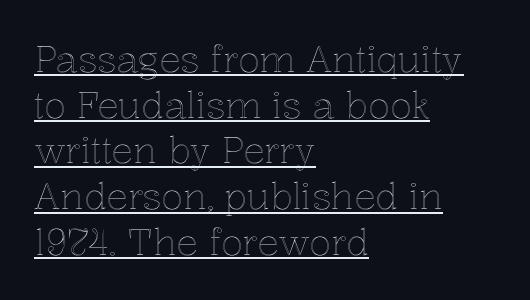
Q: Is the text italic (slanted)? A: No, it is upright.
Q: Is the text underlined? A: Yes.
Q: How is the paragraph aligned? A: Left-aligned.
Q: Is the spacing between letters normal or unusually wide? A: Normal.
Q: Is the spacing between lines tight, normal or loose? A: Normal.
Q: Width (condensed, normal, or wide)? A: Normal.
Q: x-height? A: Medium.
Q: Monospaced? A: No.
